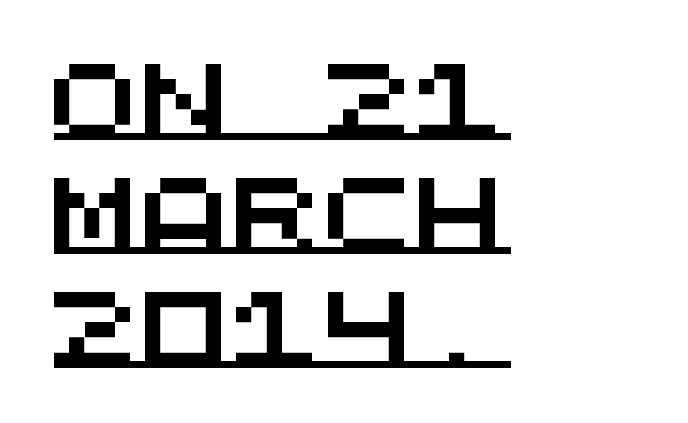
The image shows 76 px wide sans-serif type, monospaced; set left-aligned, normal line spacing (1.5x), normal letter spacing, underlined; medium stroke contrast and a large x-height.
